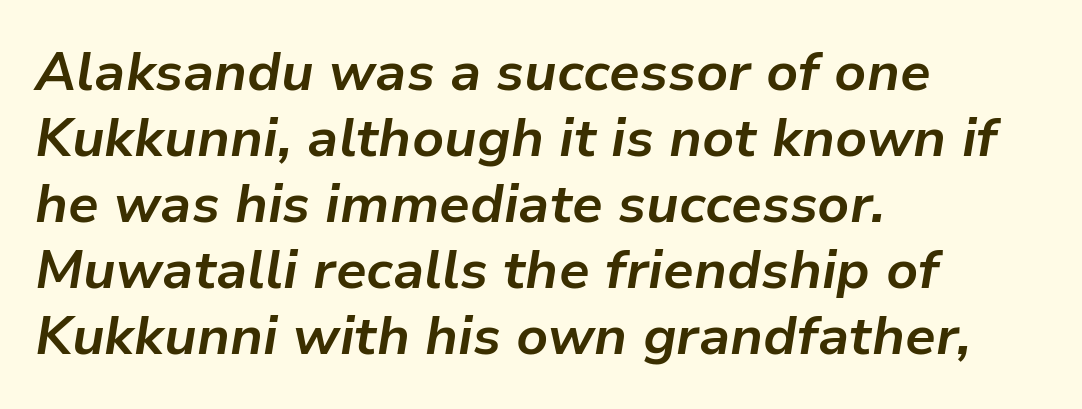
{"italic": "yes", "lean": "right", "slant_degrees": 9, "bold": "yes", "weight": "bold", "width": "normal", "stroke_contrast": "low", "x_height": "medium", "monospaced": "no", "underline": "no", "align": "left", "line_spacing_ratio": 1.22, "letter_spacing": "normal", "letter_spacing_em": 0.0, "glyph_px": 54}
